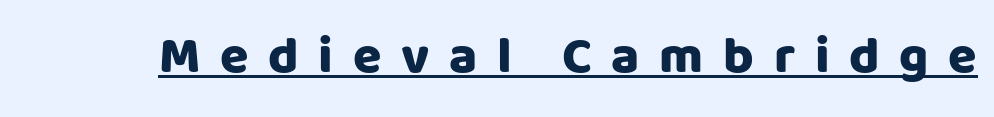
The image shows 52 px heavy sans-serif type, upright; set unusually wide letter spacing (+0.38 em), underlined; low stroke contrast and a large x-height.
